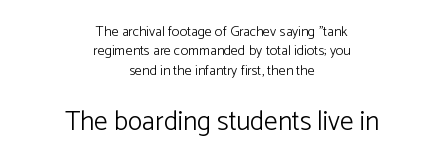
The image shows 27 px text type, upright; set centered, normal line spacing (1.38x), normal letter spacing, not underlined; the second (bottom) block is 1.93x larger.
